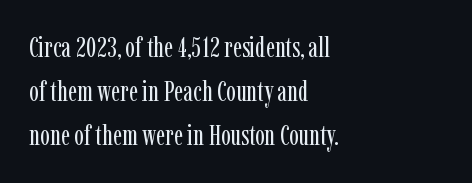
{"serif": "yes", "italic": "no", "bold": "no", "weight": "regular", "width": "condensed", "stroke_contrast": "low", "x_height": "medium", "monospaced": "no", "underline": "no", "align": "left", "line_spacing": "normal", "line_spacing_ratio": 1.52, "letter_spacing": "normal", "letter_spacing_em": 0.0, "glyph_px": 29}
